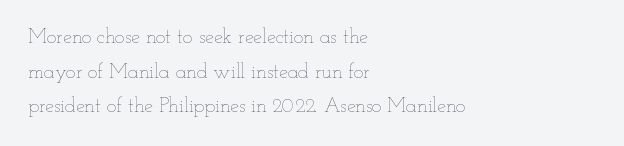
{"italic": "no", "bold": "no", "underline": "no", "align": "left", "line_spacing_ratio": 1.73, "letter_spacing": "normal", "letter_spacing_em": 0.0, "glyph_px": 20}
